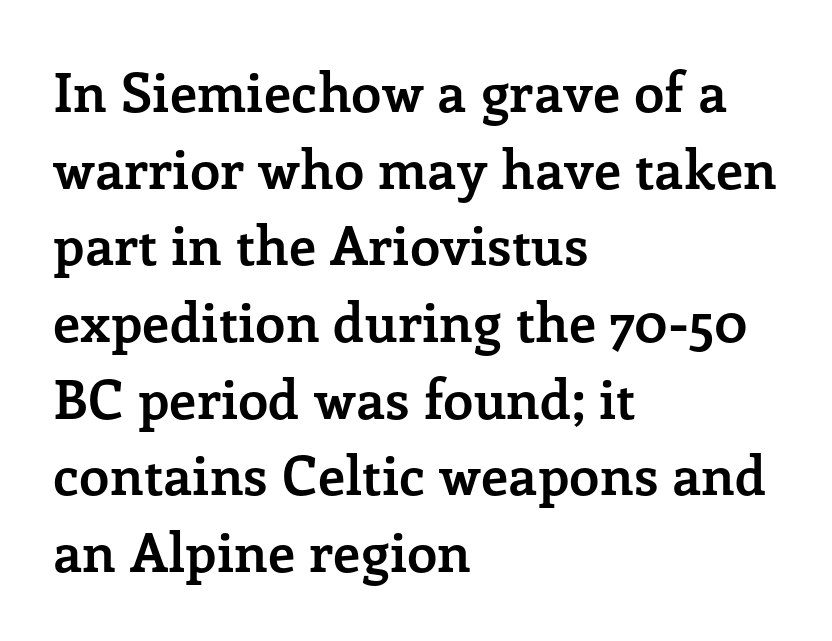
Q: Is the text bold? A: Yes.
Q: Is the text italic (slanted)? A: No, it is upright.
Q: Is the typeface a serif or a sans-serif typeface? A: Serif.
Q: Is the text underlined? A: No.
Q: How is the paragraph aligned? A: Left-aligned.
Q: Is the spacing between letters normal or unusually wide? A: Normal.
Q: Is the spacing between lines tight, normal or loose? A: Normal.
Q: Width (condensed, normal, or wide)? A: Normal.
Q: Stroke contrast? A: Low.
Q: x-height? A: Medium.
Q: Monospaced? A: No.
